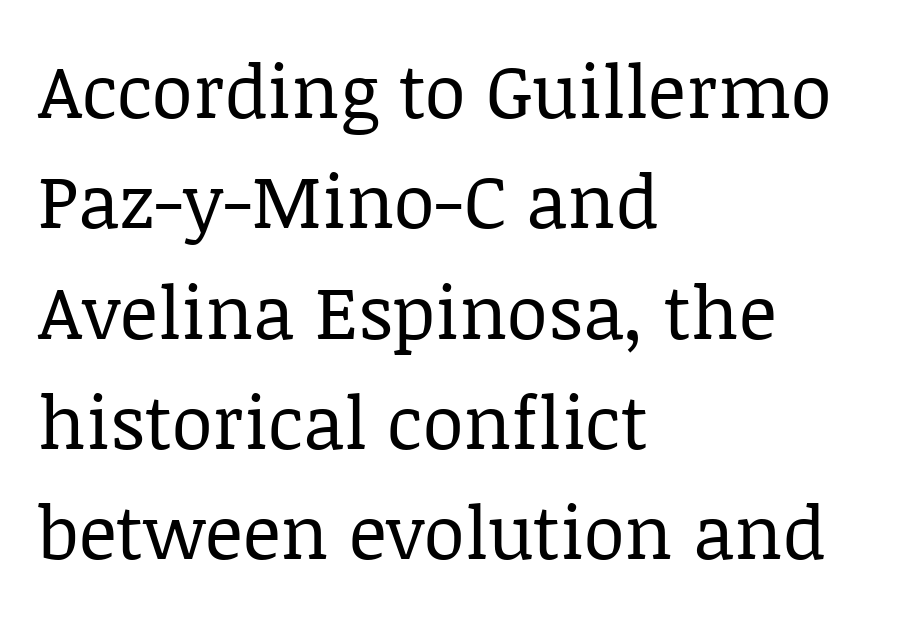
The image shows 74 px regular-weight serif type, upright; set left-aligned, normal line spacing (1.49x), normal letter spacing, not underlined; low stroke contrast and a large x-height.
